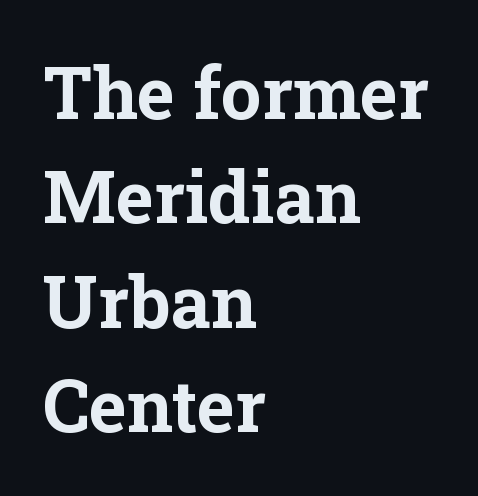
{"serif": "yes", "italic": "no", "bold": "yes", "weight": "bold", "width": "normal", "stroke_contrast": "low", "x_height": "medium", "monospaced": "no", "underline": "no", "align": "left", "line_spacing": "normal", "line_spacing_ratio": 1.45, "letter_spacing": "normal", "letter_spacing_em": 0.0, "glyph_px": 72}
